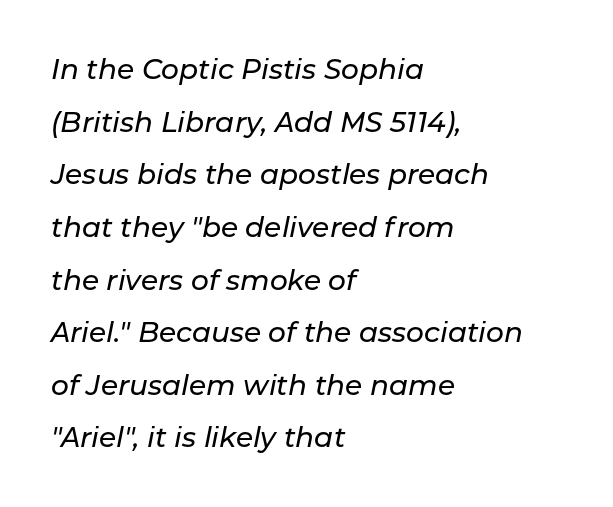
{"italic": "yes", "lean": "right", "slant_degrees": 11, "width": "normal", "stroke_contrast": "low", "x_height": "medium", "monospaced": "no", "underline": "no", "align": "left", "line_spacing_ratio": 1.88, "letter_spacing": "normal", "letter_spacing_em": 0.0, "glyph_px": 28}
